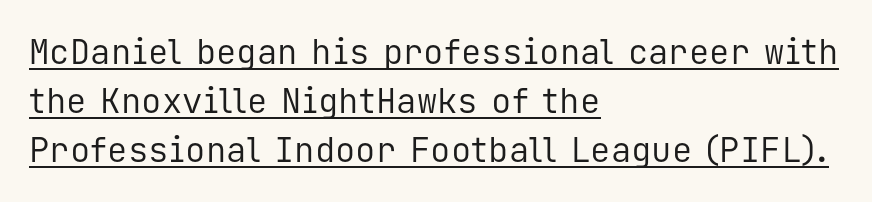
{"serif": "no", "italic": "no", "bold": "no", "weight": "regular", "width": "normal", "stroke_contrast": "low", "x_height": "medium", "monospaced": "yes", "underline": "yes", "align": "left", "line_spacing": "normal", "line_spacing_ratio": 1.44, "letter_spacing": "normal", "letter_spacing_em": 0.0, "glyph_px": 34}
